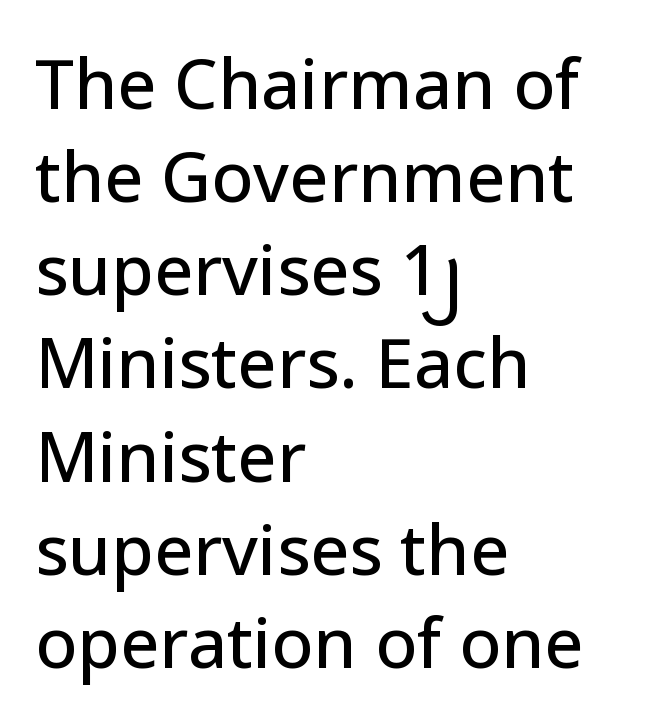
The image shows 69 px sans-serif type, upright; set left-aligned, normal line spacing (1.35x), normal letter spacing, not underlined; low stroke contrast and a medium x-height.
